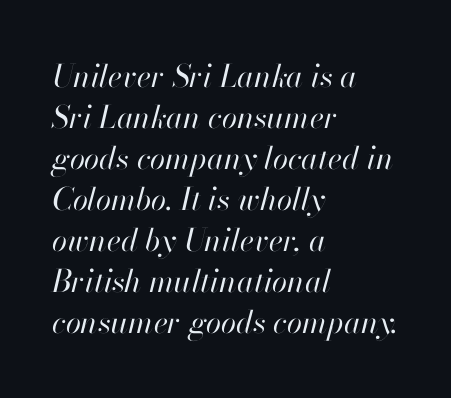
{"italic": "yes", "lean": "right", "slant_degrees": 13, "bold": "no", "weight": "regular", "width": "normal", "stroke_contrast": "high", "x_height": "small", "monospaced": "no", "underline": "no", "align": "left", "line_spacing": "normal", "line_spacing_ratio": 1.32, "letter_spacing": "normal", "letter_spacing_em": 0.0, "glyph_px": 31}
